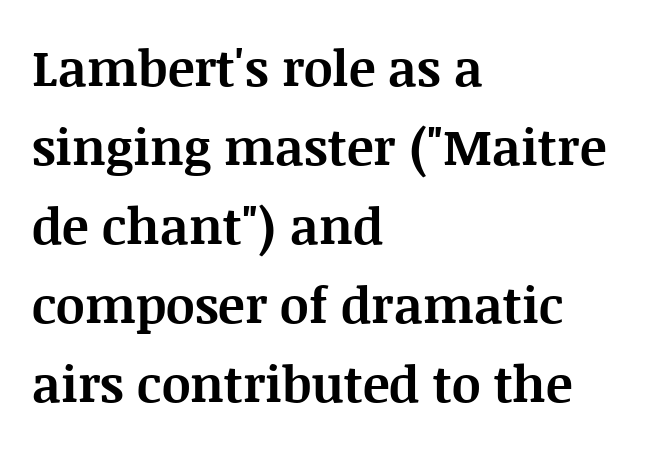
The image shows 50 px bold serif type, upright; set left-aligned, normal line spacing (1.58x), normal letter spacing, not underlined; medium stroke contrast and a large x-height.
